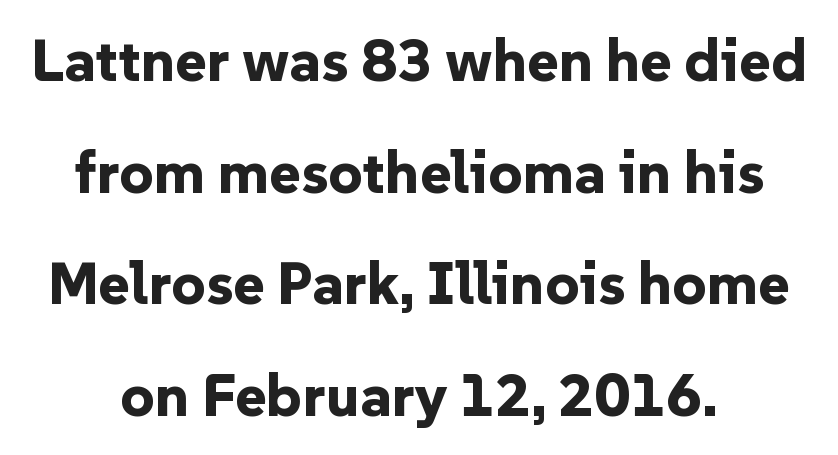
A typesetter would mark this as roman, not italic. Grotesque or geometric, the face here clearly has no serifs. This rendering uses center alignment, leaving both contours irregular but symmetric. This sample has the flowing, uneven cadence of proportional lettering. Descenders hang freely into open space. The glyphs have the mass of a bold cut.
